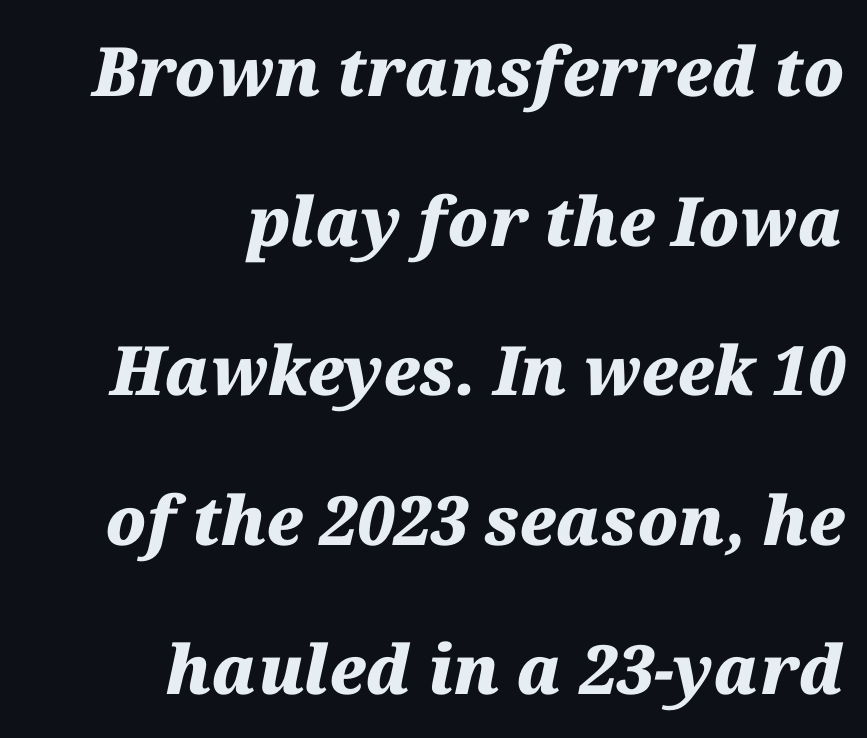
The image shows 68 px heavy type, italic (leaning right); set right-aligned, loose line spacing (2.2x), normal letter spacing, not underlined; medium stroke contrast and a medium x-height.
